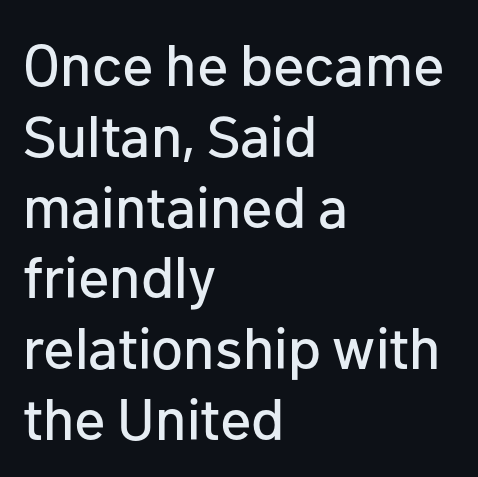
Proportional: the letters do not fall into vertical columns. Check under the words: just untouched page. When letters stand straight like this, we call the style roman or upright. Check where the strokes stop: nothing finishes them off — pure sans. Teacher's note: observe the even left margin — that is flush-left alignment. The letterforms sit shoulder to shoulder at normal distance.
